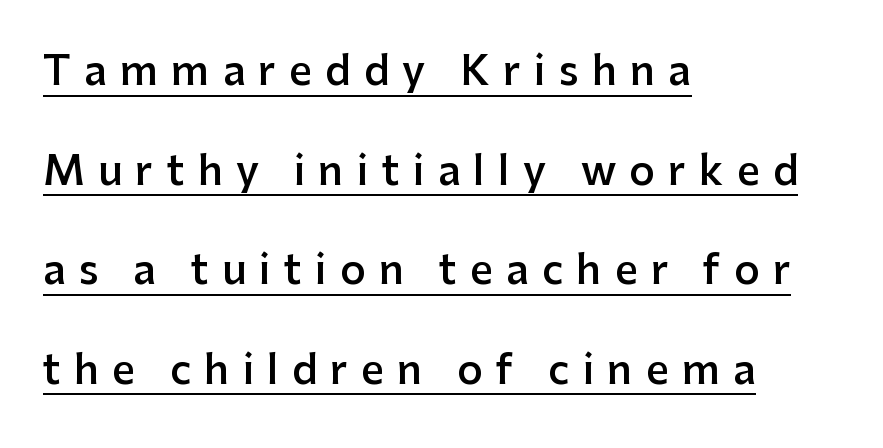
{"serif": "no", "italic": "no", "bold": "semi", "weight": "semibold", "width": "normal", "stroke_contrast": "low", "x_height": "medium", "monospaced": "no", "underline": "yes", "align": "left", "line_spacing": "loose", "line_spacing_ratio": 2.49, "letter_spacing": "wide", "letter_spacing_em": 0.33, "glyph_px": 40}
